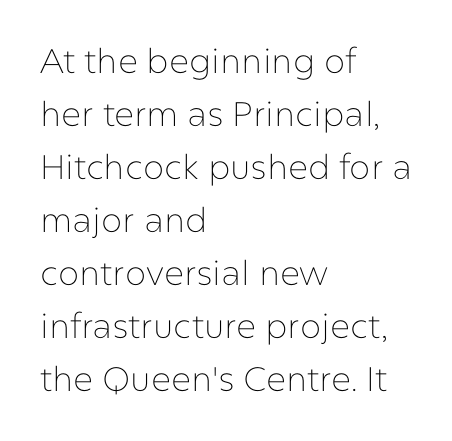
The image shows 34 px thin sans-serif type, upright; set left-aligned, normal line spacing (1.56x), normal letter spacing, not underlined; low stroke contrast and a medium x-height.
